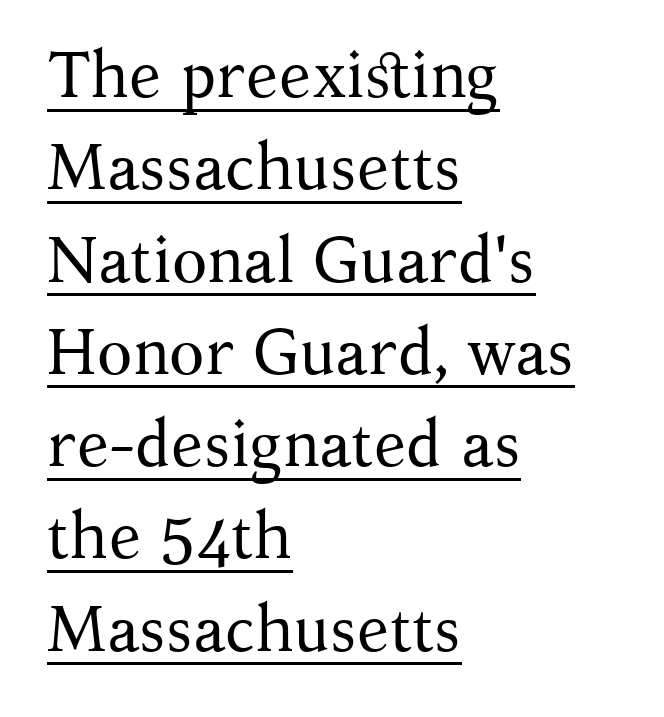
The image shows 65 px regular-weight serif type, upright; set left-aligned, normal line spacing (1.42x), normal letter spacing, underlined; medium stroke contrast and a medium x-height.
